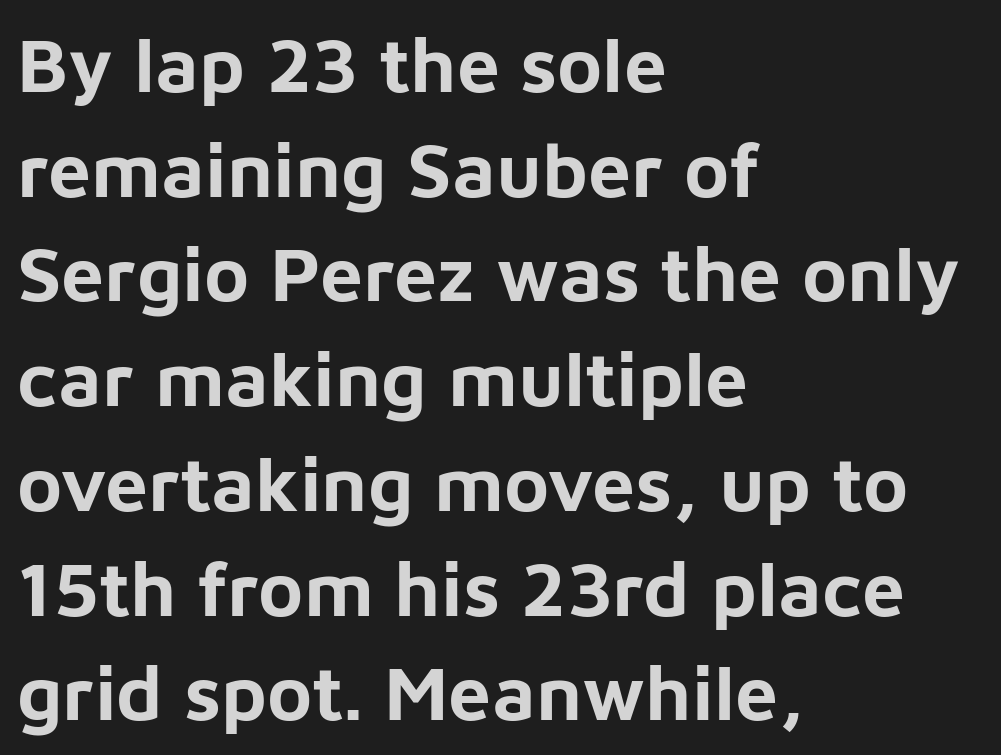
Spacing verdict: proportional, widths tailored to each character. The tracking reads as untouched default to a designer's eye. Is the type bold? Yes — the strokes are clearly thick and heavy. This rendering features lettering with no underline.
